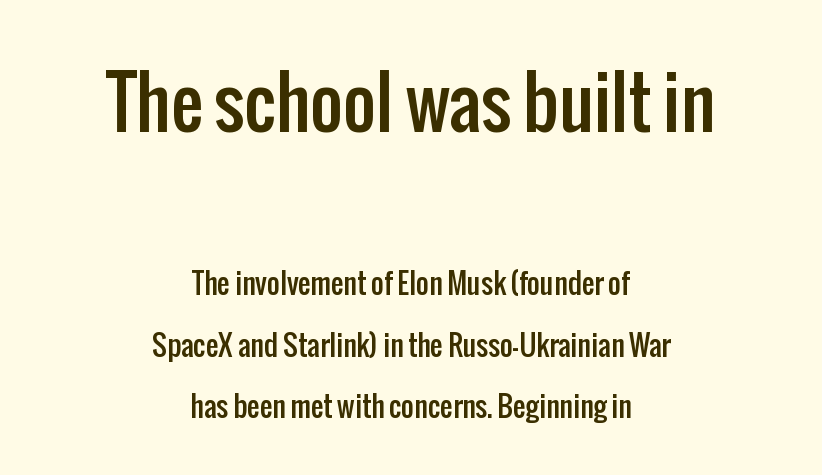
The foot of each line stays bare and open. Each letter keeps its own natural width here, so spacing adapts to shape. The type is set solid horizontally, with unmodified tracking. The font family rendered here belongs to the sans-serif group.
